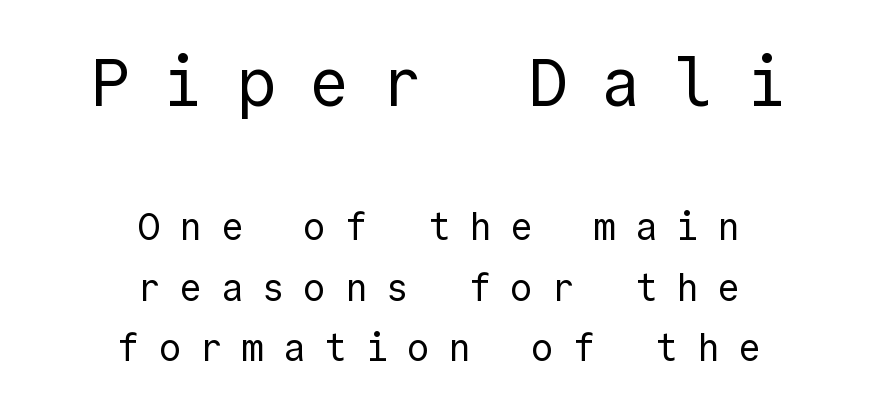
Q: Is the text bold? A: No.
Q: Is the text italic (slanted)? A: No, it is upright.
Q: Is the typeface a serif or a sans-serif typeface? A: Sans-serif.
Q: Is the text underlined? A: No.
Q: How is the paragraph aligned? A: Centered.
Q: Is the spacing between letters normal or unusually wide? A: Unusually wide.
Q: Is the spacing between lines tight, normal or loose? A: Normal.
Q: Which block of text is set in a larger size, the first (top) or the second (bottom)? A: The first (top) one.
Q: Width (condensed, normal, or wide)? A: Normal.
Q: x-height? A: Medium.
Q: Monospaced? A: Yes.
